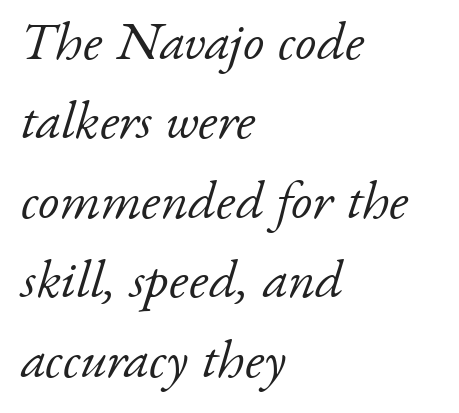
Spacing between characters is what you'd get straight out of the box. Do the characters align in a grid? No, the font is proportional. Teacher's note: observe the even left margin — that is flush-left alignment. This sample uses a serif face.
